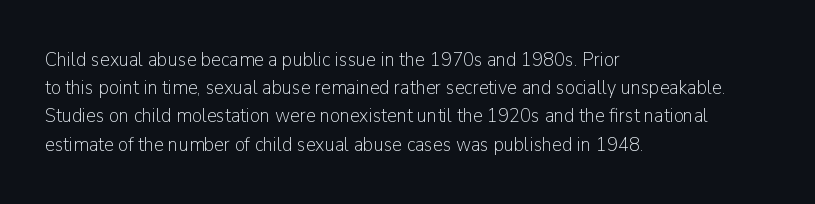
Nobody drew a line under any word here. When letters stand straight like this, we call the style roman or upright. The lines sit at an ordinary, default distance from one another. Summary of weight: not heavy and not bold.
